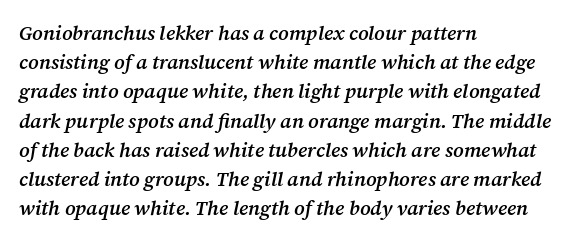
Q: Is the text bold? A: Semi-bold.
Q: Is the text italic (slanted)? A: Yes, it leans right by about 12 degrees.
Q: Is the text underlined? A: No.
Q: How is the paragraph aligned? A: Left-aligned.
Q: Is the spacing between letters normal or unusually wide? A: Normal.
Q: Is the spacing between lines tight, normal or loose? A: Normal.
